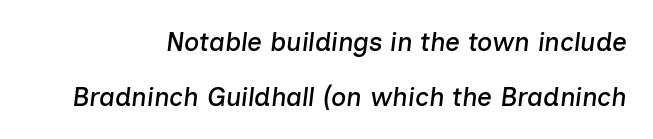
{"italic": "yes", "lean": "right", "slant_degrees": 7, "underline": "no", "line_spacing": "loose", "line_spacing_ratio": 2.1, "letter_spacing": "normal", "letter_spacing_em": 0.0, "glyph_px": 26}
